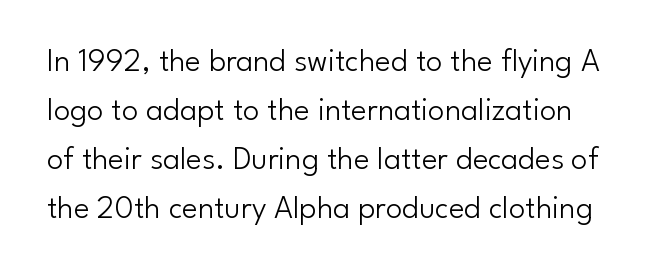
{"serif": "no", "italic": "no", "bold": "no", "weight": "light", "width": "normal", "stroke_contrast": "low", "x_height": "small", "monospaced": "no", "underline": "no", "line_spacing": "normal", "line_spacing_ratio": 1.48, "letter_spacing": "normal", "letter_spacing_em": 0.0, "glyph_px": 33}
